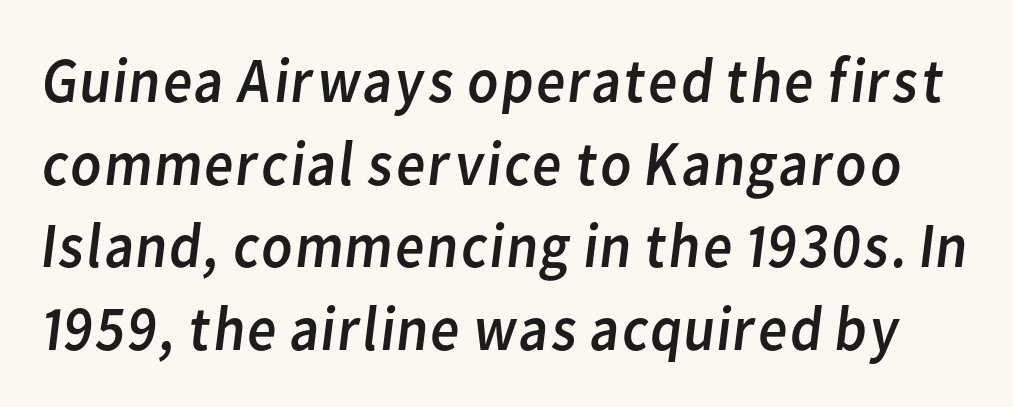
{"serif": "no", "bold": "no", "weight": "regular", "width": "normal", "stroke_contrast": "low", "x_height": "medium", "monospaced": "no", "underline": "no", "line_spacing": "normal", "line_spacing_ratio": 1.29, "letter_spacing": "normal", "letter_spacing_em": 0.0, "glyph_px": 64}
